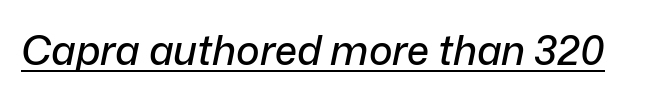
The image shows 40 px text type, italic (leaning right); set normal letter spacing, underlined; low stroke contrast and a medium x-height.
